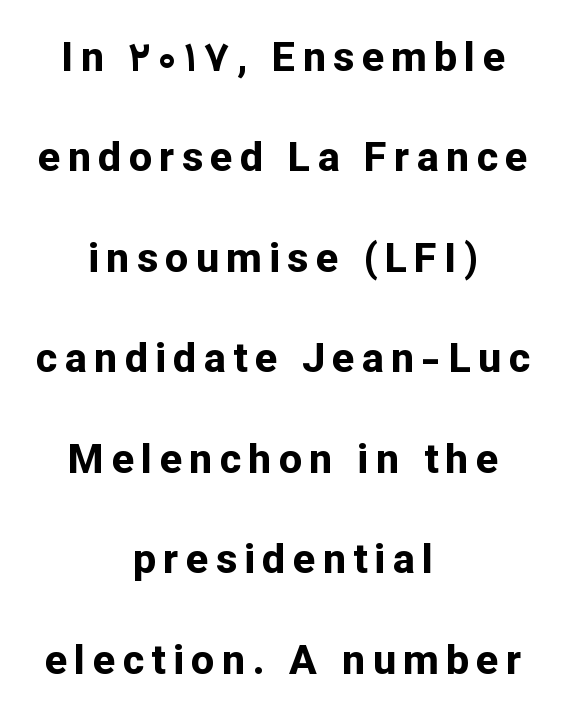
{"serif": "no", "italic": "no", "bold": "yes", "weight": "bold", "width": "normal", "stroke_contrast": "low", "x_height": "medium", "monospaced": "no", "underline": "no", "align": "center", "line_spacing": "loose", "line_spacing_ratio": 2.45, "glyph_px": 41}
